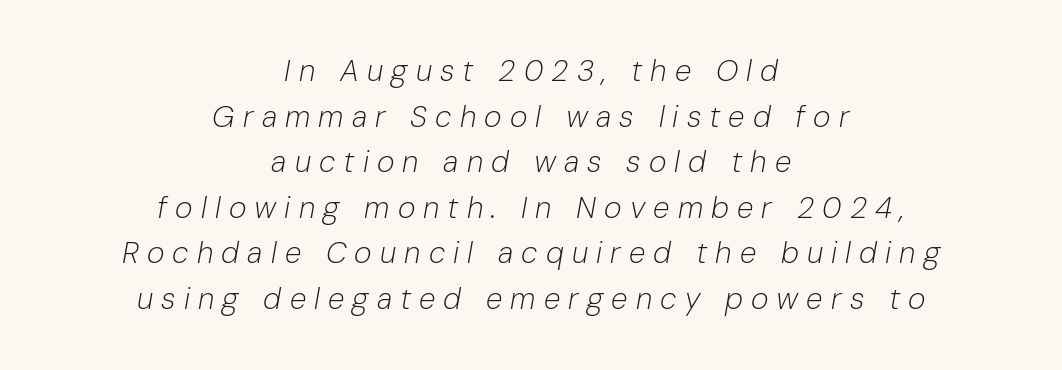
Q: Is the text bold? A: No.
Q: Is the text italic (slanted)? A: Yes, it leans right by about 10 degrees.
Q: Is the text underlined? A: No.
Q: How is the paragraph aligned? A: Centered.
Q: Is the spacing between letters normal or unusually wide? A: Unusually wide.
Q: Is the spacing between lines tight, normal or loose? A: Normal.
Q: Width (condensed, normal, or wide)? A: Normal.
Q: Stroke contrast? A: Low.
Q: x-height? A: Medium.
Q: Monospaced? A: No.
